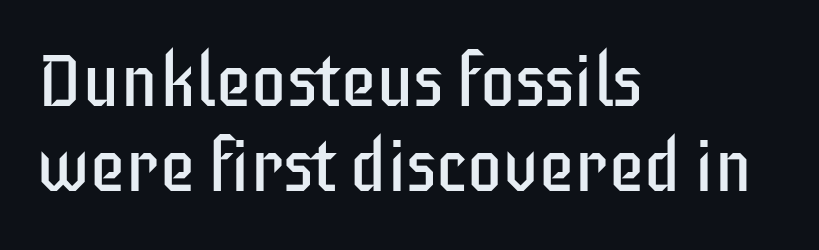
The image shows 73 px regular-weight, condensed sans-serif type, upright; set left-aligned, line spacing 1.17x, normal letter spacing, not underlined; low stroke contrast and a large x-height.
